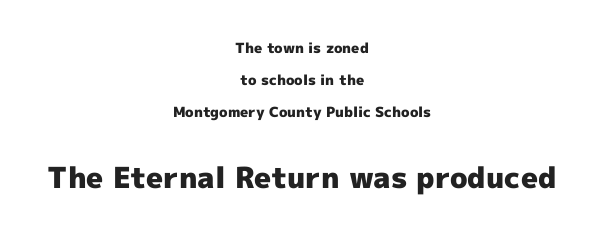
The image shows 29 px heavy sans-serif type, upright; set centered, loose line spacing (2.27x), normal letter spacing, not underlined; the second (bottom) block is 2.07x larger; a medium x-height.
